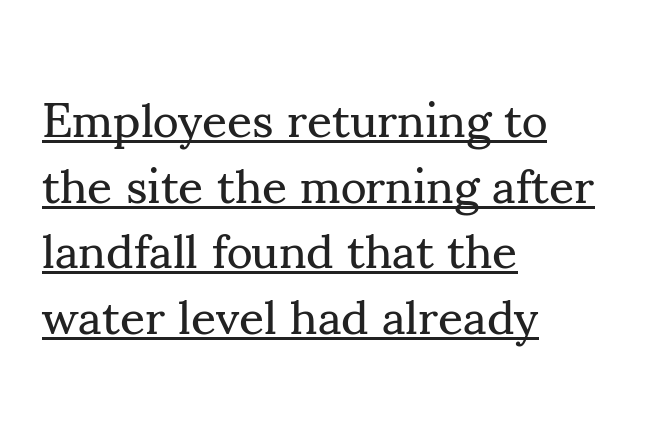
Q: Is the text bold? A: No.
Q: Is the text italic (slanted)? A: No, it is upright.
Q: Is the typeface a serif or a sans-serif typeface? A: Serif.
Q: Is the text underlined? A: Yes.
Q: How is the paragraph aligned? A: Left-aligned.
Q: Is the spacing between letters normal or unusually wide? A: Normal.
Q: Is the spacing between lines tight, normal or loose? A: Normal.
Q: Width (condensed, normal, or wide)? A: Normal.
Q: Stroke contrast? A: Medium.
Q: x-height? A: Small.
Q: Monospaced? A: No.
